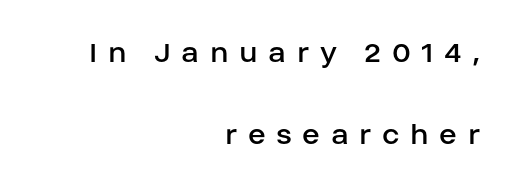
How would I describe the line gaps? Wide and relaxed. What stands out about the letter spacing? Its width — letters are far apart. This rendering uses right alignment, leaving the left contour irregular. The specimen omits any rule beneath the text block's lines.
